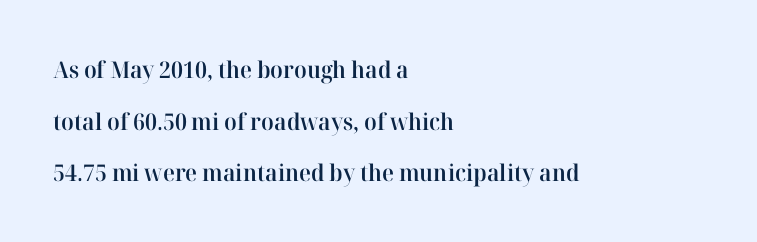
{"italic": "no", "bold": "semi", "underline": "no", "align": "left", "line_spacing": "loose", "line_spacing_ratio": 2.24, "letter_spacing": "normal", "letter_spacing_em": 0.0, "glyph_px": 23}
